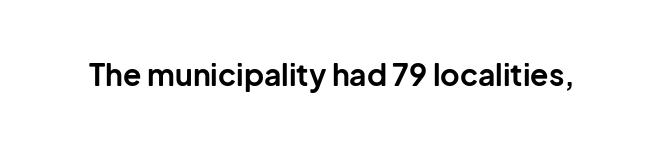
The image shows 30 px bold sans-serif type, upright; set normal letter spacing, not underlined; low stroke contrast and a medium x-height.
